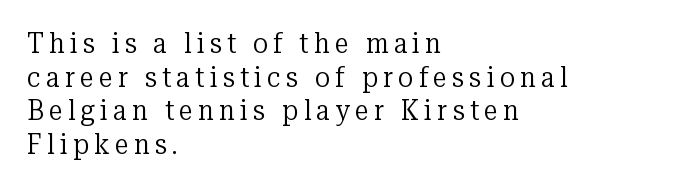
The image shows 28 px regular-weight serif type, upright; set left-aligned, line spacing 1.2x, not underlined; low stroke contrast and a medium x-height.
